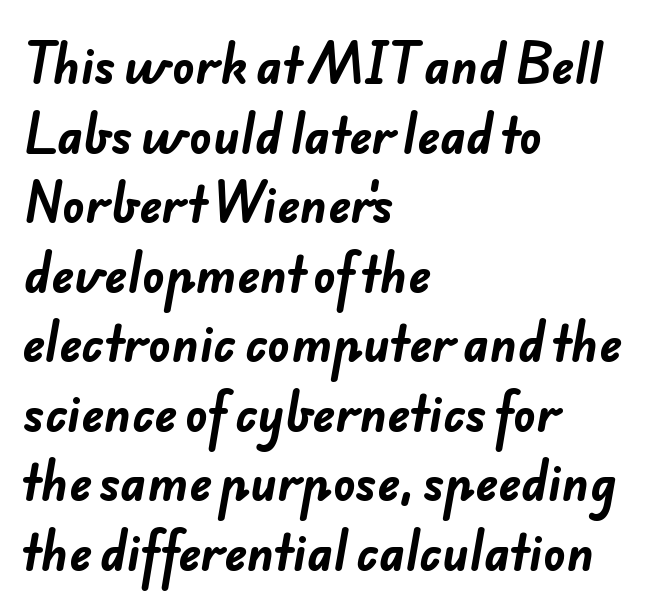
Q: Is the text bold? A: Yes.
Q: Is the typeface a serif or a sans-serif typeface? A: Sans-serif.
Q: Is the text underlined? A: No.
Q: How is the paragraph aligned? A: Left-aligned.
Q: Is the spacing between letters normal or unusually wide? A: Normal.
Q: Is the spacing between lines tight, normal or loose? A: Normal.
Q: Width (condensed, normal, or wide)? A: Normal.
Q: Stroke contrast? A: Low.
Q: x-height? A: Small.
Q: Monospaced? A: No.
